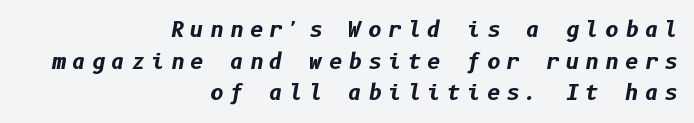
{"italic": "yes", "lean": "right", "slant_degrees": 10, "bold": "yes", "underline": "no", "align": "right", "line_spacing": "normal", "line_spacing_ratio": 1.51, "letter_spacing": "wide", "letter_spacing_em": 0.29, "glyph_px": 21}
